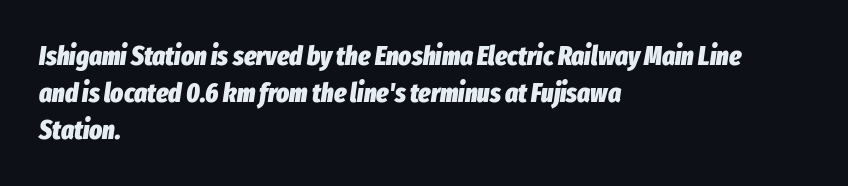
{"italic": "yes", "lean": "right", "slant_degrees": 8, "bold": "yes", "underline": "no", "align": "left", "line_spacing": "normal", "line_spacing_ratio": 1.37, "letter_spacing": "normal", "letter_spacing_em": 0.0, "glyph_px": 27}
